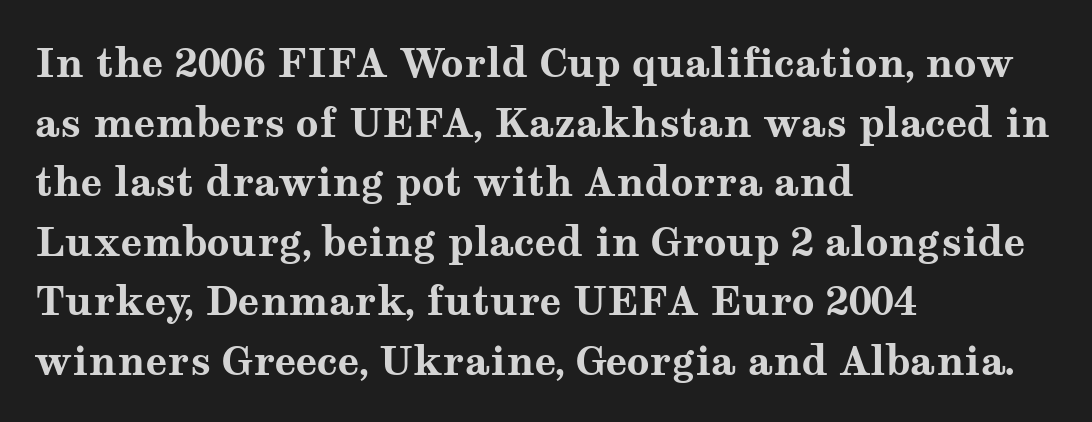
The image shows 40 px bold, wide serif type, upright; set left-aligned, normal line spacing (1.49x), normal letter spacing, not underlined; medium stroke contrast and a medium x-height.
